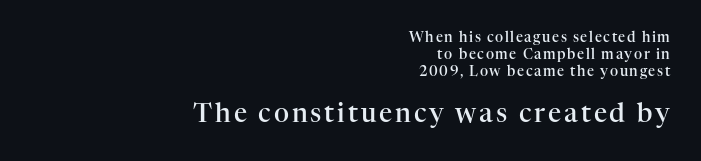
Q: Is the text bold? A: Semi-bold.
Q: Is the text italic (slanted)? A: No, it is upright.
Q: Is the text underlined? A: No.
Q: How is the paragraph aligned? A: Right-aligned.
Q: Which block of text is set in a larger size, the first (top) or the second (bottom)? A: The second (bottom) one.
